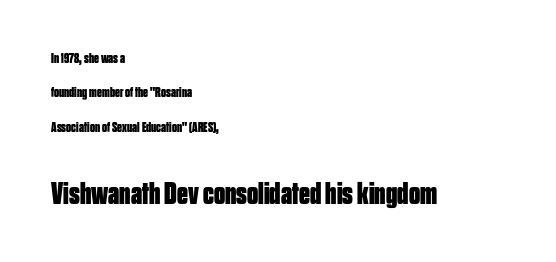
Q: Is the text bold? A: Yes.
Q: Is the text italic (slanted)? A: No, it is upright.
Q: Is the typeface a serif or a sans-serif typeface? A: Sans-serif.
Q: Is the text underlined? A: No.
Q: How is the paragraph aligned? A: Left-aligned.
Q: Is the spacing between letters normal or unusually wide? A: Normal.
Q: Is the spacing between lines tight, normal or loose? A: Loose.
Q: Which block of text is set in a larger size, the first (top) or the second (bottom)? A: The second (bottom) one.
Q: Width (condensed, normal, or wide)? A: Condensed.
Q: Stroke contrast? A: Low.
Q: x-height? A: Large.
Q: Monospaced? A: No.
